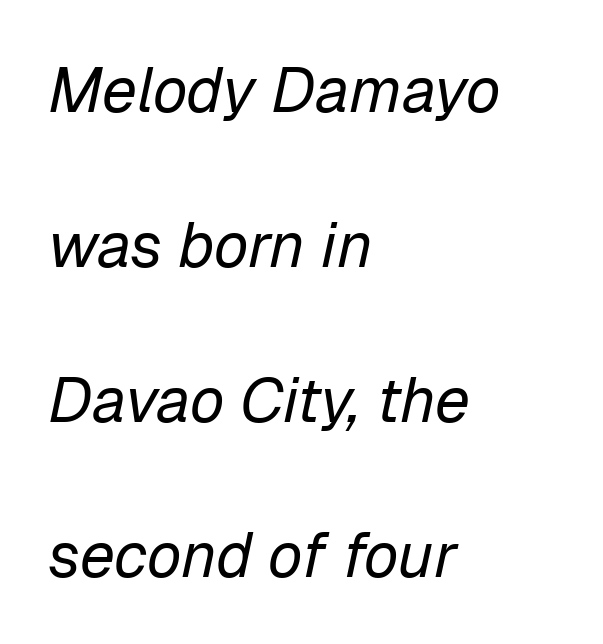
Q: Is the text bold? A: No.
Q: Is the text italic (slanted)? A: Yes, it leans right by about 12 degrees.
Q: Is the text underlined? A: No.
Q: How is the paragraph aligned? A: Left-aligned.
Q: Is the spacing between letters normal or unusually wide? A: Normal.
Q: Is the spacing between lines tight, normal or loose? A: Loose.
Q: Width (condensed, normal, or wide)? A: Normal.
Q: Stroke contrast? A: Low.
Q: x-height? A: Medium.
Q: Monospaced? A: No.
